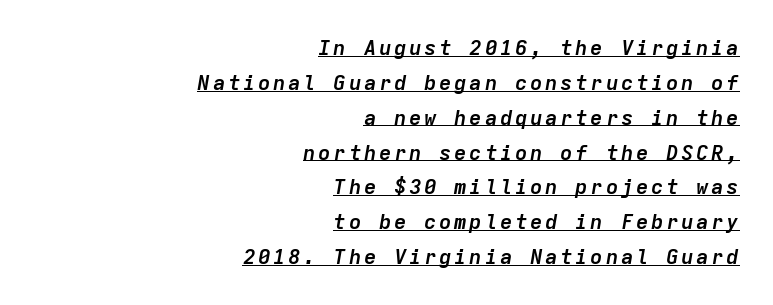
The image shows 21 px bold type, italic (leaning right); set right-aligned, normal line spacing (1.66x), underlined.
